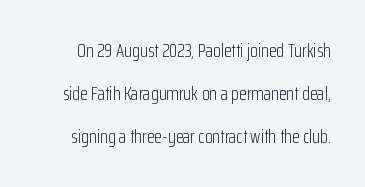
The image shows 20 px text type, upright; set loose line spacing (2.16x), normal letter spacing, not underlined.
